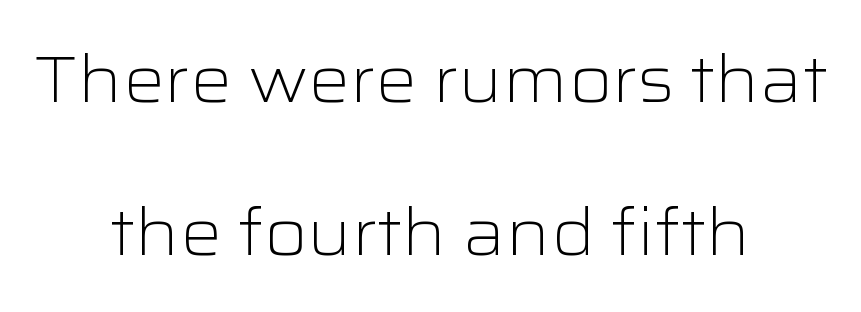
The image shows 65 px light, wide sans-serif type, upright; set centered, loose line spacing (2.35x), normal letter spacing, not underlined; low stroke contrast and a medium x-height.
